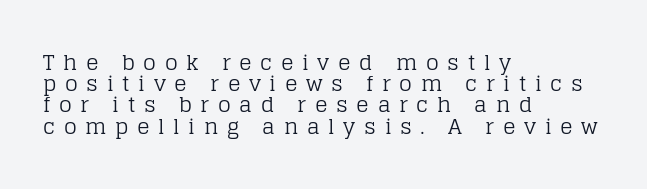
Q: Is the text bold? A: No.
Q: Is the text italic (slanted)? A: No, it is upright.
Q: Is the text underlined? A: No.
Q: How is the paragraph aligned? A: Left-aligned.
Q: Is the spacing between letters normal or unusually wide? A: Unusually wide.
Q: Is the spacing between lines tight, normal or loose? A: Tight.
